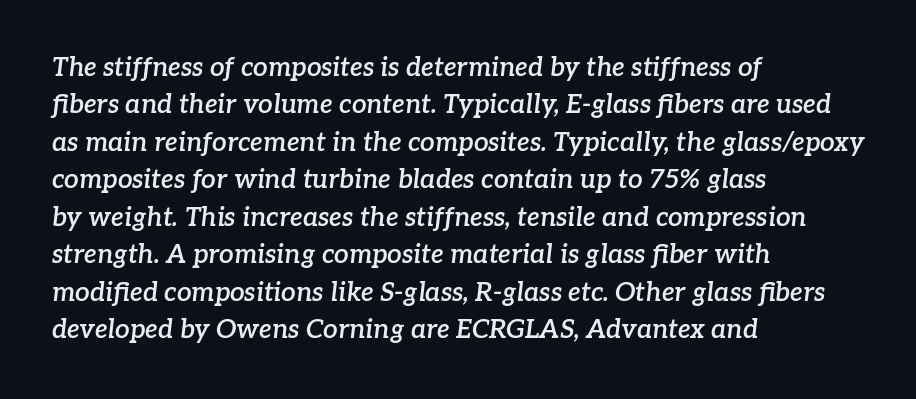
{"italic": "yes", "lean": "right", "slant_degrees": 7, "bold": "semi", "underline": "no", "align": "left", "line_spacing": "normal", "line_spacing_ratio": 1.44, "letter_spacing": "normal", "letter_spacing_em": 0.0, "glyph_px": 26}
